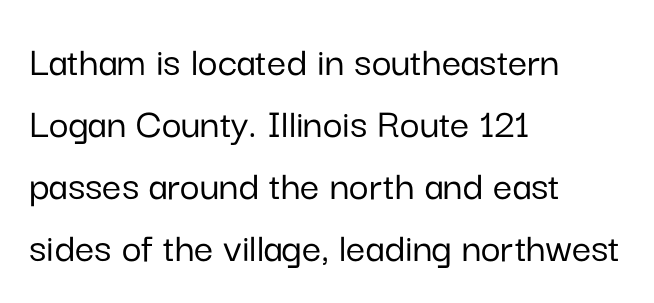
{"serif": "no", "italic": "no", "width": "normal", "stroke_contrast": "low", "x_height": "medium", "monospaced": "no", "underline": "no", "align": "left", "line_spacing": "normal", "line_spacing_ratio": 1.44, "letter_spacing": "normal", "letter_spacing_em": 0.0, "glyph_px": 43}
